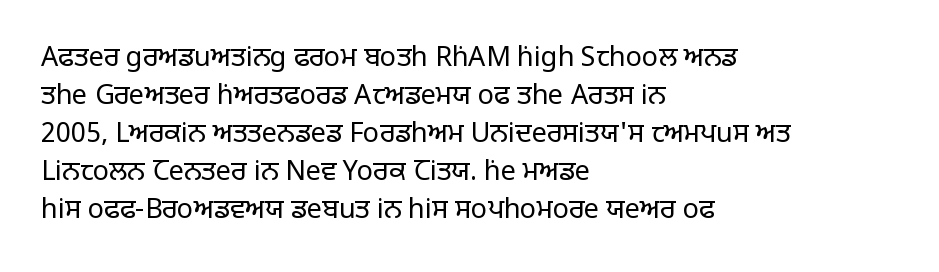
{"italic": "no", "bold": "no", "underline": "no", "align": "left", "line_spacing": "normal", "line_spacing_ratio": 1.41, "letter_spacing": "normal", "letter_spacing_em": 0.0, "glyph_px": 27}
